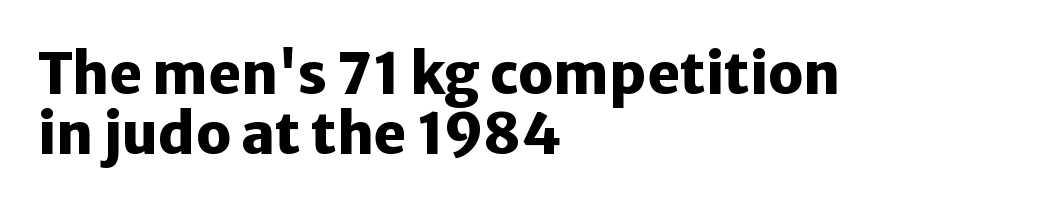
{"serif": "no", "italic": "no", "bold": "yes", "weight": "heavy", "width": "normal", "stroke_contrast": "low", "x_height": "medium", "monospaced": "no", "underline": "no", "align": "left", "line_spacing": "tight", "line_spacing_ratio": 1.07, "letter_spacing": "normal", "letter_spacing_em": 0.0, "glyph_px": 56}
